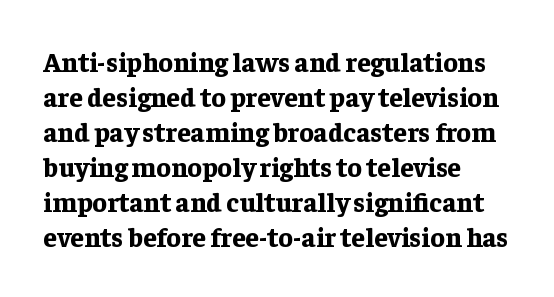
Is there much room between lines? A standard amount, neither cramped nor airy. Emphasis by weight is at full strength: bold. Each word holds together tightly as a unit, with standard inter-letter gaps. Rule under the text: the space is simply empty. Style check: upright. Does the copy run flush right? No — it runs flush left.
